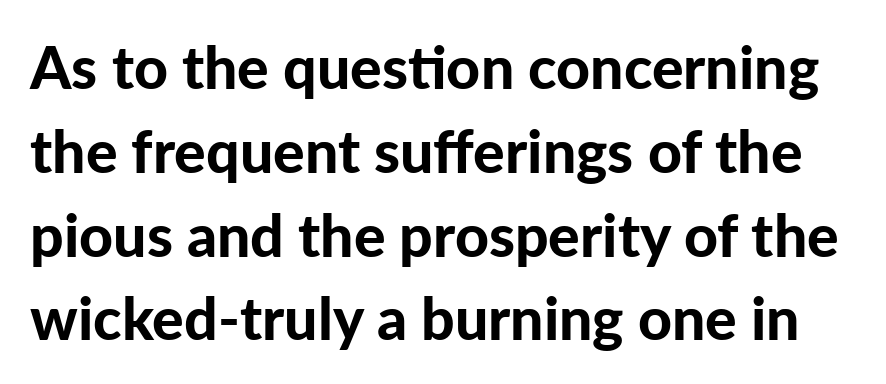
No feet cap the strokes, marking this as sans-serif type. Caption: bold face, heavy strokes. This sample uses an upright cut, with every glyph sitting square on the baseline. The line texture is even and compact thanks to regular tracking.
